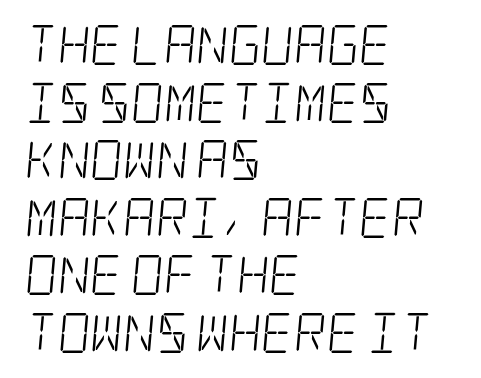
This rendering uses left alignment, leaving the right contour irregular. Type without underlining. Is the type heavy? It reads as light-to-regular instead. Tracking here is standard; glyphs follow each other at the usual distance. A serif font was chosen for this passage.
